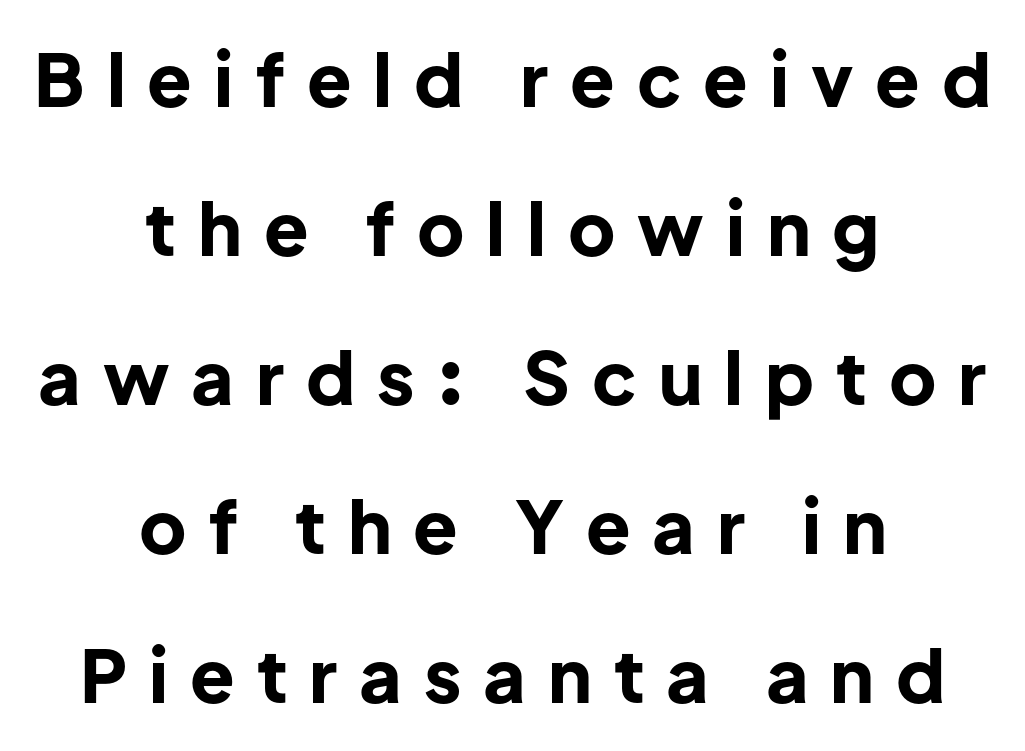
The image shows 73 px bold sans-serif type, upright; set centered, loose line spacing (2.04x), unusually wide letter spacing (+0.3 em), not underlined; low stroke contrast and a medium x-height.
